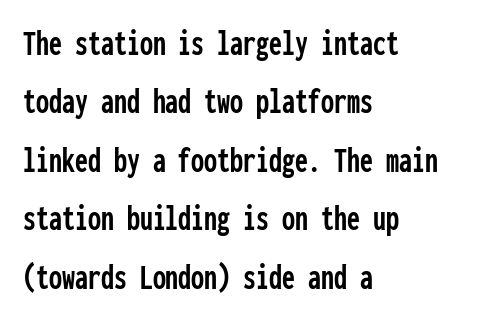
Line spacing here is normal. The lines are quadded left. Any mark beneath the type? The region is blank. Tall strokes in this sample are plumb rather than angled. The glyphs in this specimen are sans serif.
